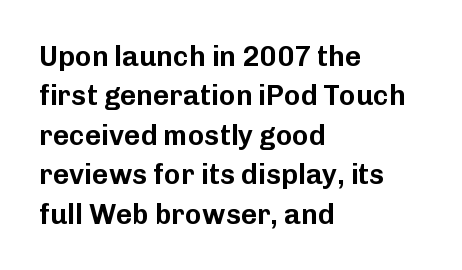
Q: Is the text italic (slanted)? A: No, it is upright.
Q: Is the typeface a serif or a sans-serif typeface? A: Sans-serif.
Q: Is the text underlined? A: No.
Q: How is the paragraph aligned? A: Left-aligned.
Q: Is the spacing between letters normal or unusually wide? A: Normal.
Q: Is the spacing between lines tight, normal or loose? A: Normal.
Q: Width (condensed, normal, or wide)? A: Normal.
Q: Stroke contrast? A: Low.
Q: x-height? A: Medium.
Q: Monospaced? A: No.
